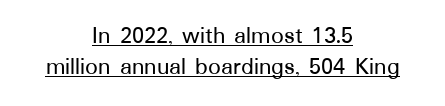
{"italic": "no", "underline": "yes", "align": "center", "line_spacing": "normal", "line_spacing_ratio": 1.25, "letter_spacing": "normal", "letter_spacing_em": 0.0, "glyph_px": 25}
